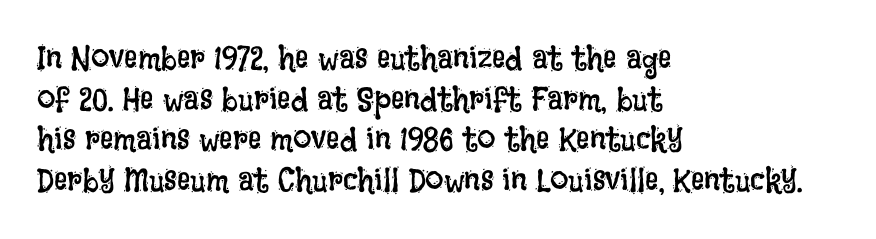
{"italic": "no", "bold": "no", "weight": "regular", "width": "condensed", "stroke_contrast": "low", "x_height": "large", "monospaced": "no", "underline": "no", "align": "left", "line_spacing_ratio": 1.23, "letter_spacing": "normal", "letter_spacing_em": 0.0, "glyph_px": 33}
